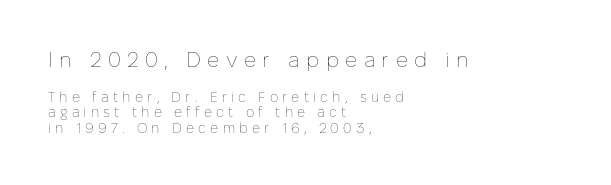
This sample uses an upright cut, with every glyph sitting square on the baseline. Descender tails drop into unmarked territory. Does the copy run flush right? No — it runs flush left. Weight class: somewhere from thin through regular. How are the letters spaced? Widely, with obvious added tracking.
